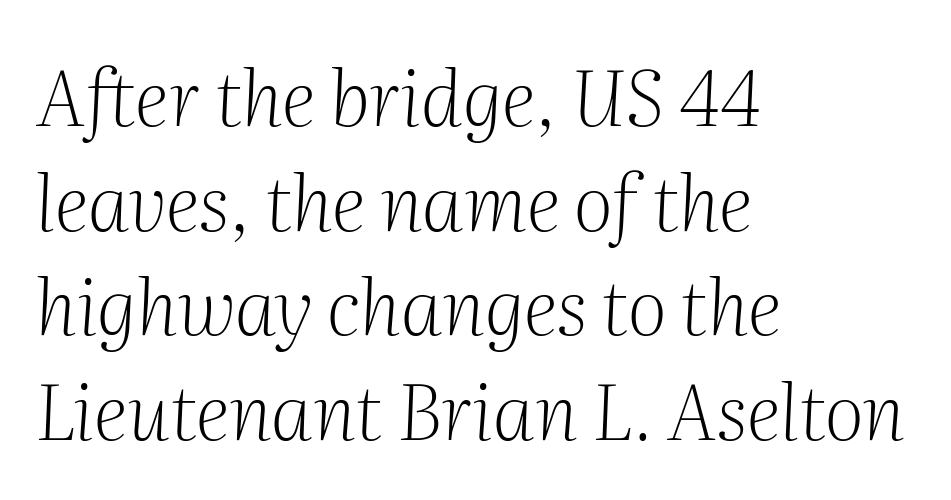
Reading down the column, the eye jumps a familiar distance to each next line. The text was rendered using a seriffed face with decorative stroke endings. The rendering applies a slant to the glyphs. A bare baseline throughout the passage. A typesetter would call this proportional, since set widths differ per character.
